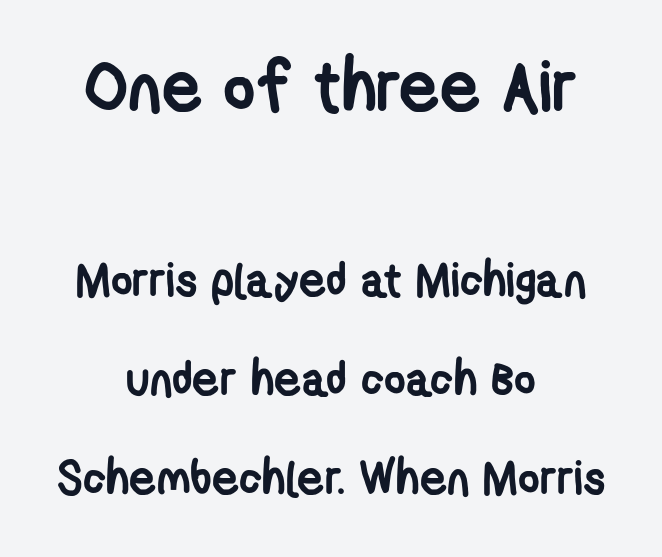
Q: Is the text bold? A: Yes.
Q: Is the typeface a serif or a sans-serif typeface? A: Sans-serif.
Q: Is the text underlined? A: No.
Q: How is the paragraph aligned? A: Centered.
Q: Is the spacing between letters normal or unusually wide? A: Normal.
Q: Is the spacing between lines tight, normal or loose? A: Loose.
Q: Which block of text is set in a larger size, the first (top) or the second (bottom)? A: The first (top) one.
Q: Width (condensed, normal, or wide)? A: Condensed.
Q: Stroke contrast? A: Low.
Q: x-height? A: Medium.
Q: Monospaced? A: No.
